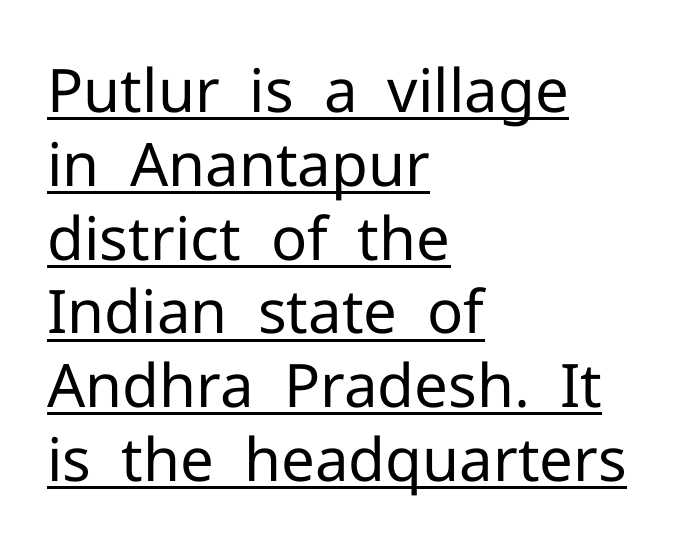
{"serif": "no", "italic": "no", "bold": "no", "weight": "regular", "width": "normal", "stroke_contrast": "low", "x_height": "medium", "monospaced": "no", "underline": "yes", "align": "left", "line_spacing_ratio": 1.23, "letter_spacing": "normal", "letter_spacing_em": 0.0, "glyph_px": 60}
